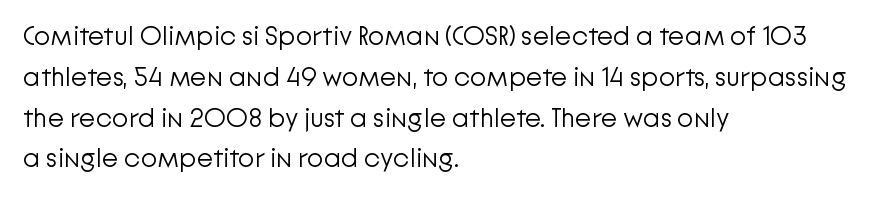
Q: Is the text bold? A: No.
Q: Is the text italic (slanted)? A: No, it is upright.
Q: Is the text underlined? A: No.
Q: How is the paragraph aligned? A: Left-aligned.
Q: Is the spacing between letters normal or unusually wide? A: Normal.
Q: Is the spacing between lines tight, normal or loose? A: Normal.
